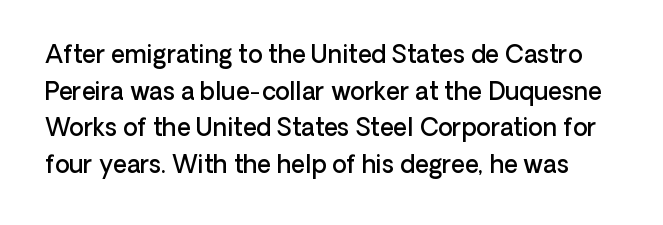
The image shows 24 px text type, upright; set normal line spacing (1.53x), normal letter spacing, not underlined.
